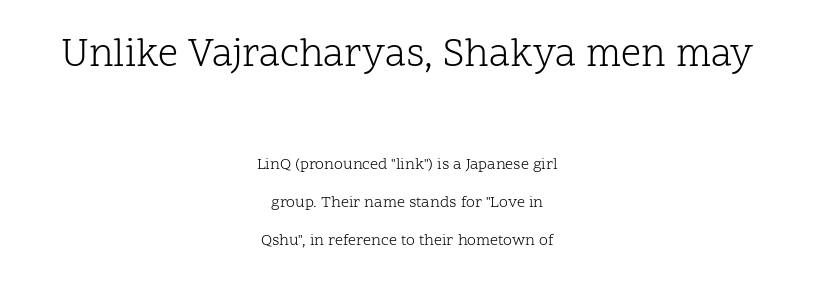
The image shows 40 px light serif type, upright; set centered, loose line spacing (2.36x), normal letter spacing, not underlined; the first (top) block is 2.5x larger; low stroke contrast and a medium x-height.
